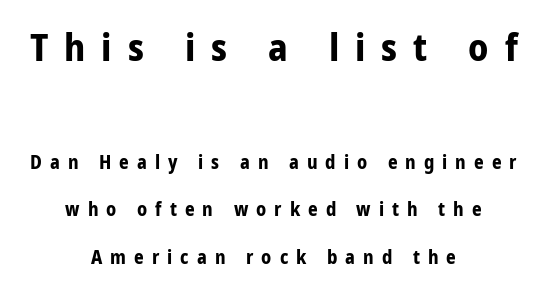
The image shows 38 px bold sans-serif type, upright; set centered, loose line spacing (2.49x), unusually wide letter spacing (+0.42 em), not underlined; the first (top) block is 2.0x larger; low stroke contrast and a medium x-height.
